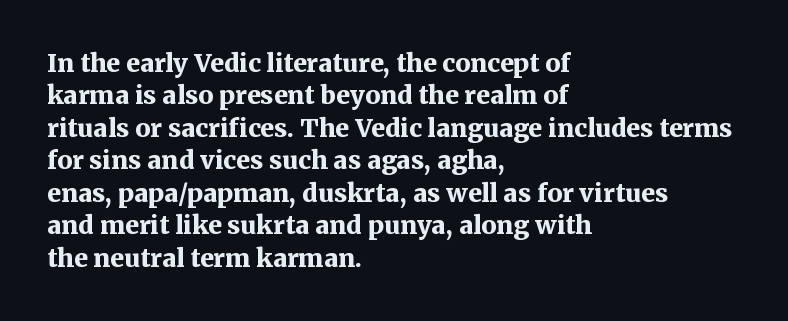
{"italic": "no", "bold": "yes", "underline": "no", "align": "left", "line_spacing": "normal", "line_spacing_ratio": 1.3, "letter_spacing": "normal", "letter_spacing_em": 0.0, "glyph_px": 25}
